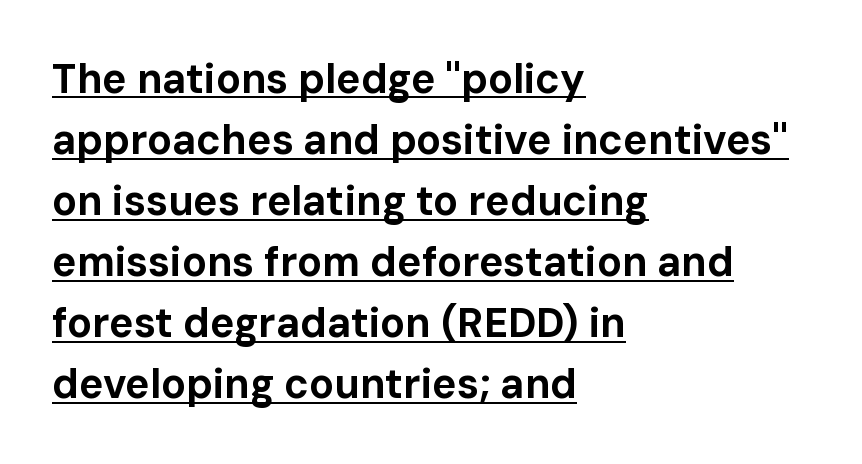
{"serif": "no", "italic": "no", "bold": "yes", "weight": "bold", "width": "normal", "stroke_contrast": "low", "x_height": "medium", "monospaced": "no", "underline": "yes", "align": "left", "line_spacing": "normal", "line_spacing_ratio": 1.49, "letter_spacing": "normal", "letter_spacing_em": 0.0, "glyph_px": 41}
